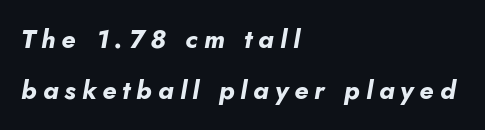
Does extra space separate the letters? Yes, quite a lot of it. Vertically, the passage feels expansive, rows floating well apart. Set as a true bold cut, around the 700 mark. If you drew a line through each stem, it would be angled. Any mark beneath the type? The region is blank. Visually the block forms a straight wall on the left and a jagged coastline on the right.
